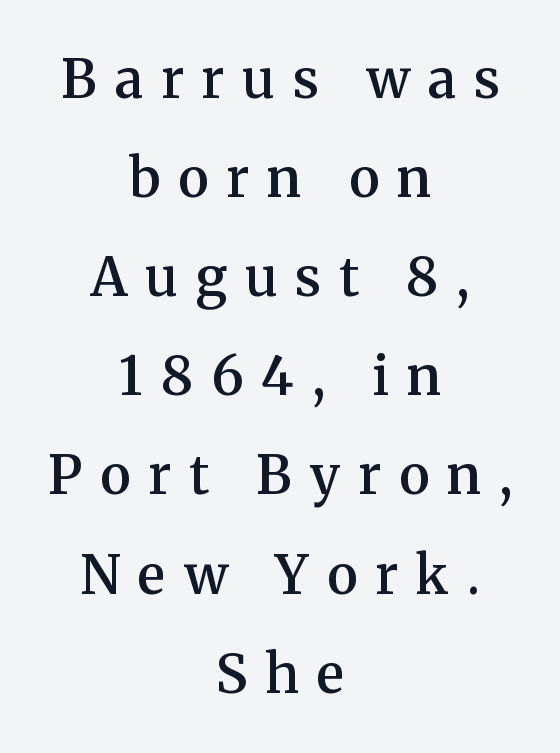
It's the straight-up-and-down kind of type. A bare baseline throughout the passage. A typesetter would call this proportional, since set widths differ per character. In terms of letterform style, serifs are clearly present. What weight is shown? A semibold, between regular and bold.
